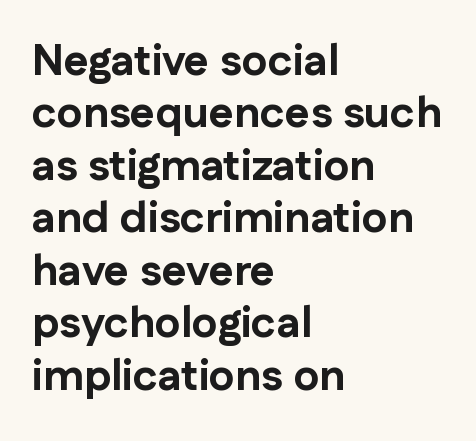
{"serif": "no", "italic": "no", "bold": "yes", "weight": "bold", "width": "normal", "stroke_contrast": "low", "x_height": "medium", "monospaced": "no", "underline": "no", "align": "left", "line_spacing_ratio": 1.22, "letter_spacing": "normal", "letter_spacing_em": 0.0, "glyph_px": 43}
